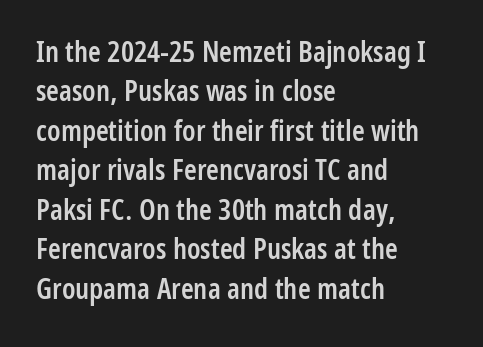
This sample uses an upright cut, with every glyph sitting square on the baseline. Just letters on the line, the space beneath them empty. The passage shown is typed in a proportional face where columns would drift. Line starts are locked; line ends wander. Strokes here are thickened, but only to semibold level. Summary of vertical rhythm: regular, with standard interline spacing.
